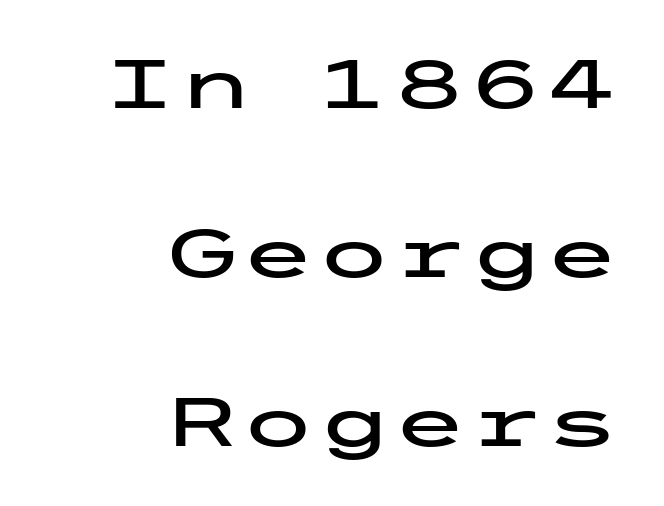
Does the type have serifs? No, each stem ends abruptly. Interline gaps are noticeably wide in this sample. The foot of each line stays bare and open. Tall strokes in this sample are plumb rather than angled. Caption: standard tracking, unaltered.
